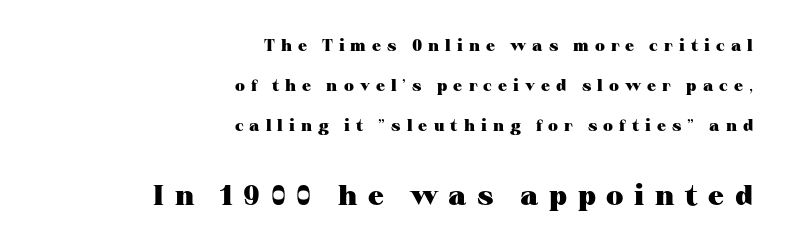
The image shows 28 px heavy, wide serif type, upright; set right-aligned, loose line spacing (2.49x), unusually wide letter spacing (+0.38 em), not underlined; the second (bottom) block is 1.75x larger; medium stroke contrast and a medium x-height.
